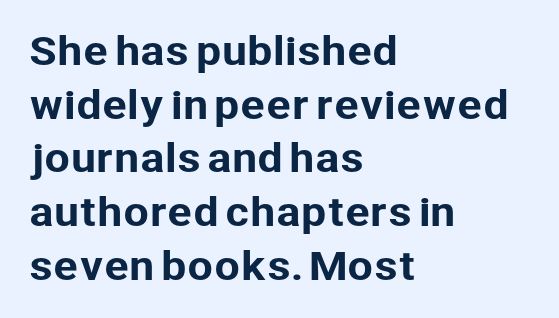
Honestly, the row spacing looks completely unremarkable. These lines are rendered in a variable-pitch font. Nope, not italic — everything's standing straight. Caption: standard tracking, unaltered. Compared with a centered layout, this one pins lines to the left instead. The glyphs in this specimen are sans serif.
